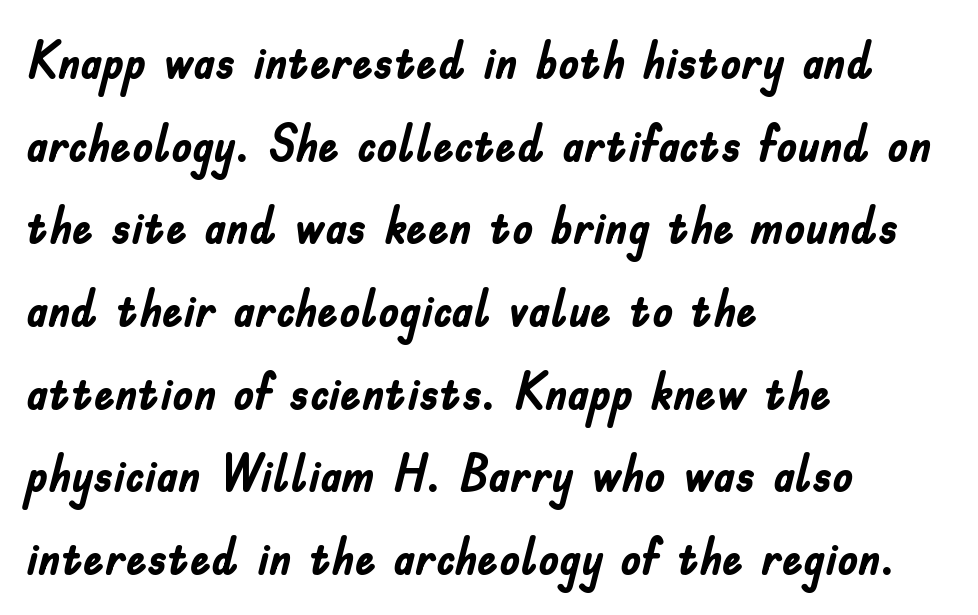
The image shows 52 px semibold, condensed sans-serif type; set left-aligned, normal line spacing (1.59x), normal letter spacing, not underlined; low stroke contrast and a small x-height.
